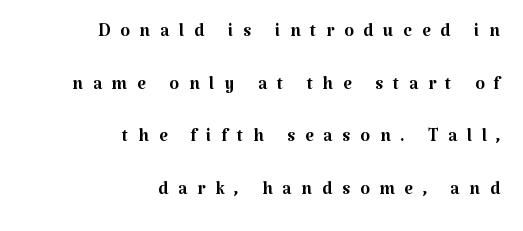
Q: Is the text bold? A: No.
Q: Is the text italic (slanted)? A: No, it is upright.
Q: Is the text underlined? A: No.
Q: How is the paragraph aligned? A: Right-aligned.
Q: Is the spacing between letters normal or unusually wide? A: Unusually wide.
Q: Is the spacing between lines tight, normal or loose? A: Loose.
